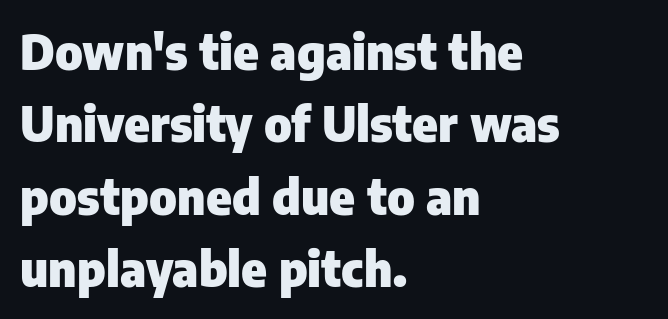
Q: Is the text bold? A: Yes.
Q: Is the text italic (slanted)? A: No, it is upright.
Q: Is the typeface a serif or a sans-serif typeface? A: Sans-serif.
Q: Is the text underlined? A: No.
Q: How is the paragraph aligned? A: Left-aligned.
Q: Is the spacing between letters normal or unusually wide? A: Normal.
Q: Is the spacing between lines tight, normal or loose? A: Normal.
Q: Width (condensed, normal, or wide)? A: Normal.
Q: Stroke contrast? A: Low.
Q: x-height? A: Medium.
Q: Monospaced? A: No.
